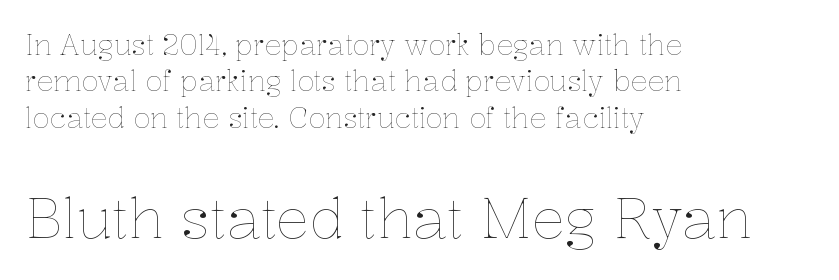
The image shows 56 px thin type, upright; set left-aligned, normal line spacing (1.3x), normal letter spacing, not underlined; the second (bottom) block is 2.0x larger; low stroke contrast and a medium x-height.
